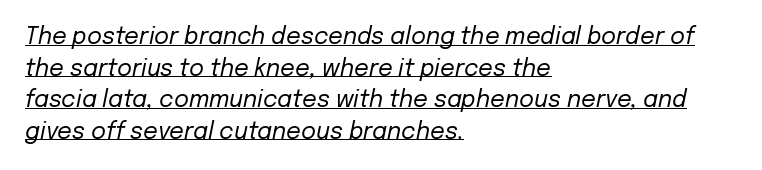
This is underlined copy, the kind a proofreader might mark for attention. Compared with ordinary roman type, these characters are visibly tilted. Line spacing here is normal. This rendering uses left alignment, leaving the right contour irregular.
